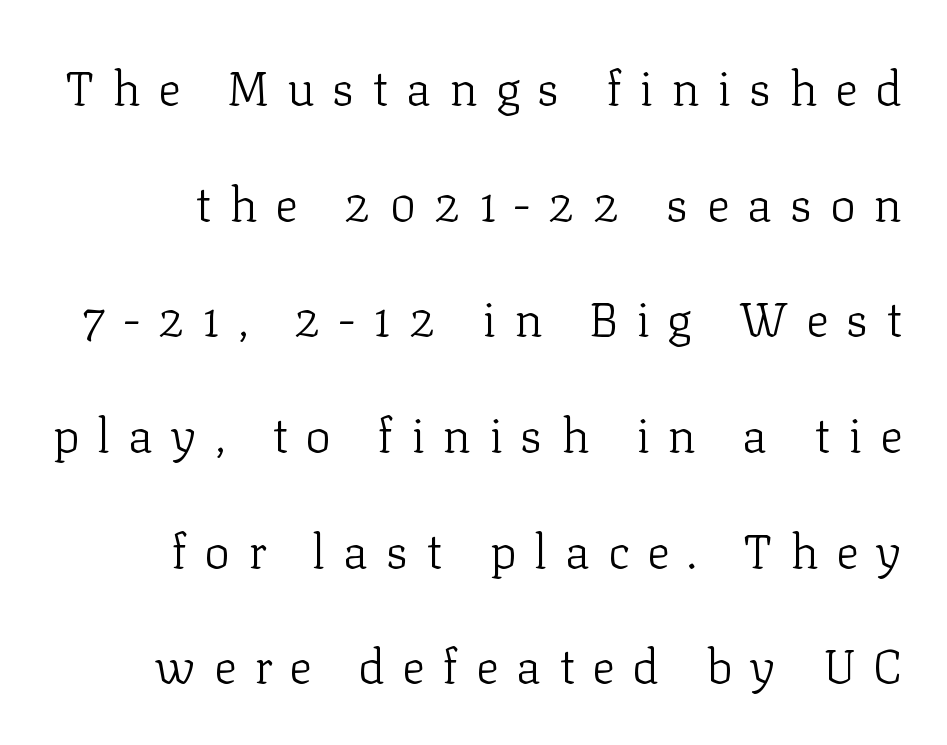
Q: Is the text bold? A: No.
Q: Is the text italic (slanted)? A: No, it is upright.
Q: Is the typeface a serif or a sans-serif typeface? A: Serif.
Q: Is the text underlined? A: No.
Q: Is the spacing between letters normal or unusually wide? A: Unusually wide.
Q: Is the spacing between lines tight, normal or loose? A: Loose.
Q: Width (condensed, normal, or wide)? A: Normal.
Q: Stroke contrast? A: Low.
Q: x-height? A: Medium.
Q: Monospaced? A: No.
